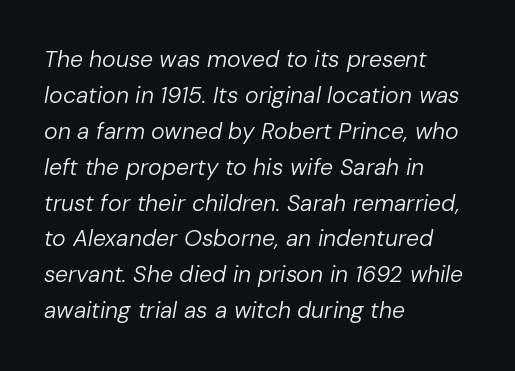
Is the block centered? No — it sits flush against the left margin. Compared with ordinary roman type, these characters are visibly tilted. Characters follow at the spacing the type designer built in. The block of text has a typical density, with ordinary space between rows. Words float on clear page, feet unadorned. Counters stay open thanks to moderate or lighter strokes.
